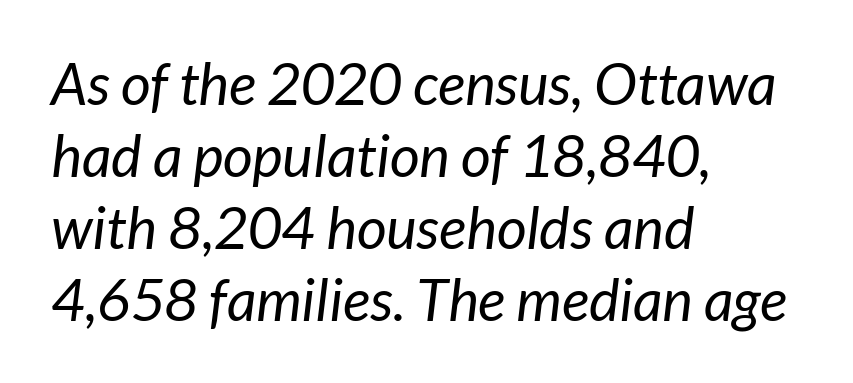
Words appear dense and cohesive because spacing is normal. Think of a printed novel: that variable character pitch is what you see here. Letterform terminals end flat and unadorned throughout the passage. The foot of each line stays bare and open. Is this a heavy cut? Hardly; it is regular or lighter. The compositor pushed each line to the left boundary.
